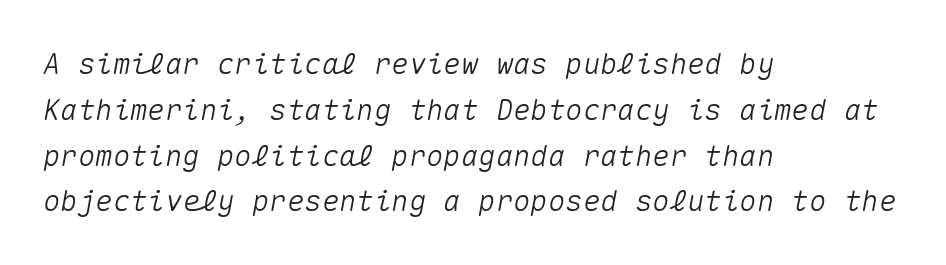
The image shows 29 px text type, italic (leaning right), monospaced; set left-aligned, normal line spacing (1.58x), normal letter spacing, not underlined; medium stroke contrast and a medium x-height.
